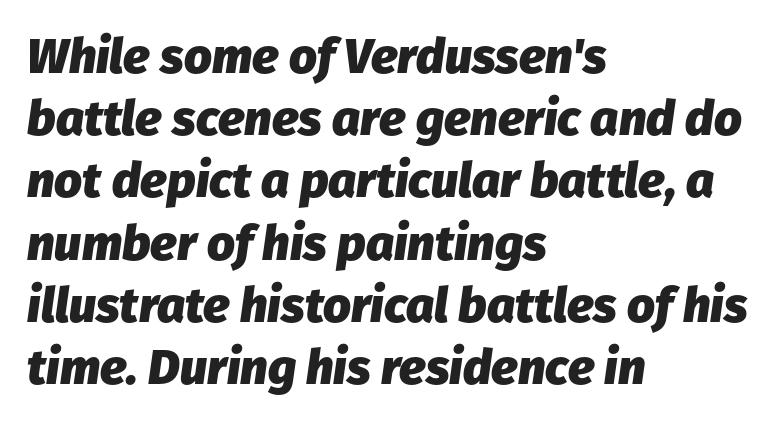
The image shows 49 px heavy type, italic (leaning right); set left-aligned, normal line spacing (1.27x), normal letter spacing, not underlined; low stroke contrast and a medium x-height.
